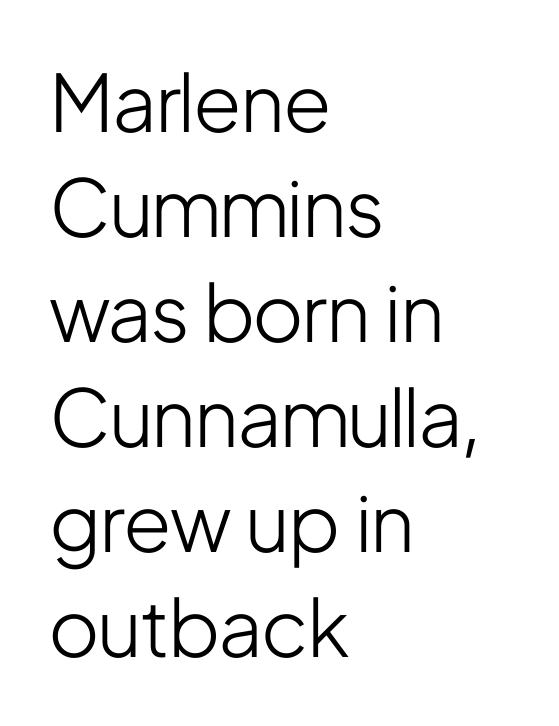
The image shows 79 px light, condensed sans-serif type, upright; set left-aligned, normal line spacing (1.33x), normal letter spacing, not underlined; low stroke contrast and a medium x-height.
